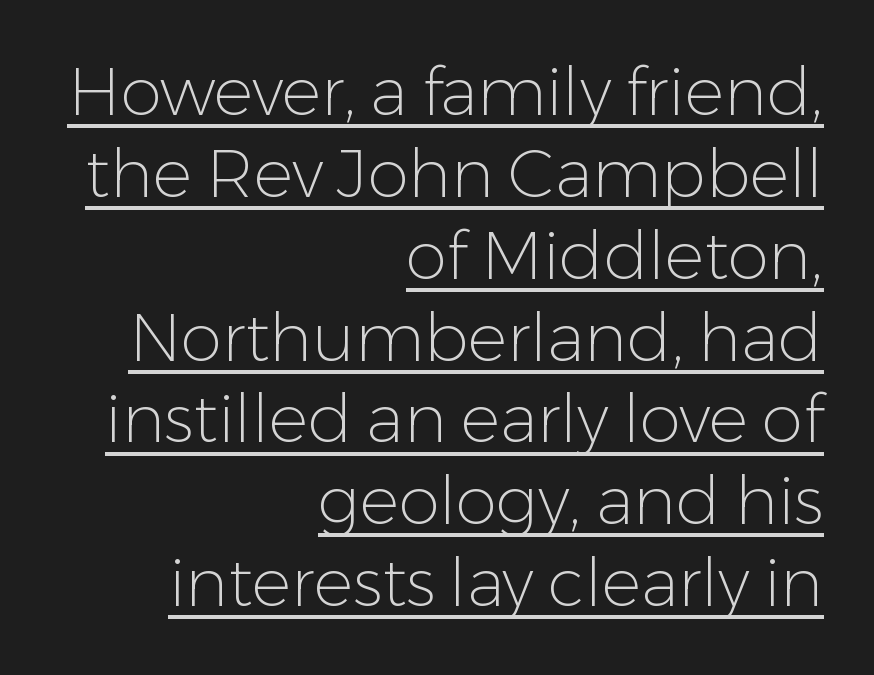
Q: Is the text bold? A: No.
Q: Is the text italic (slanted)? A: No, it is upright.
Q: Is the typeface a serif or a sans-serif typeface? A: Sans-serif.
Q: Is the text underlined? A: Yes.
Q: How is the paragraph aligned? A: Right-aligned.
Q: Is the spacing between letters normal or unusually wide? A: Normal.
Q: Width (condensed, normal, or wide)? A: Normal.
Q: Stroke contrast? A: Low.
Q: x-height? A: Medium.
Q: Monospaced? A: No.
